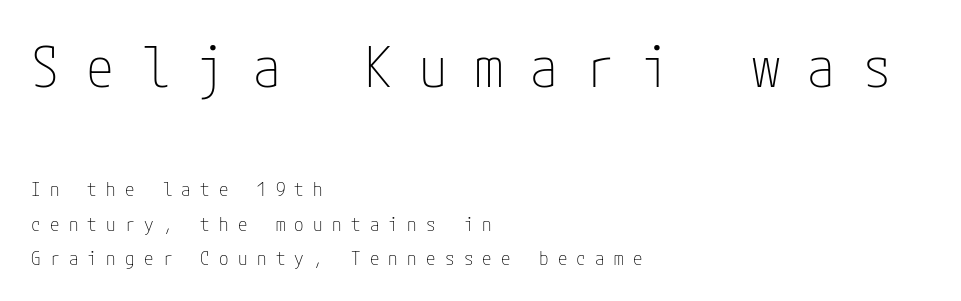
Loose tracking; the words dissolve into strings of separated letters. Teacher's note: observe the even left margin — that is flush-left alignment. The lettering stays uniformly vertical, giving the passage a roman look. Stroke mass is kept to a normal reading level or below. Block one is the big one; block two sits smaller underneath. The rendering shows plain stroke endings on the letterforms — a sans-serif design.
